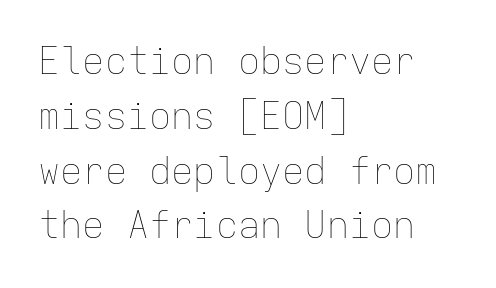
Q: Is the text bold? A: No.
Q: Is the text italic (slanted)? A: No, it is upright.
Q: Is the text underlined? A: No.
Q: How is the paragraph aligned? A: Left-aligned.
Q: Is the spacing between letters normal or unusually wide? A: Normal.
Q: Is the spacing between lines tight, normal or loose? A: Normal.
Q: Width (condensed, normal, or wide)? A: Normal.
Q: Stroke contrast? A: Low.
Q: x-height? A: Medium.
Q: Monospaced? A: Yes.
